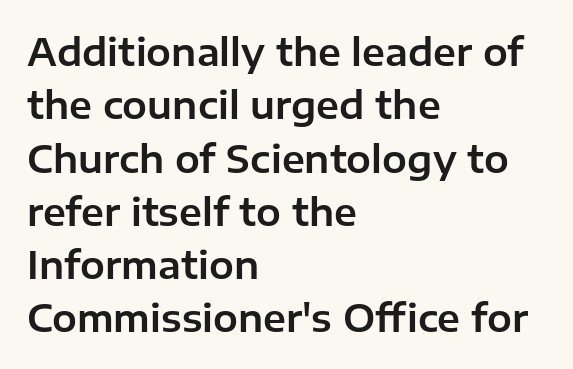
How are the letters spaced? Ordinarily, with no added tracking. The typesetter chose a ragged-right arrangement here. The area under the type is left untouched. This sample uses a sans-serif face. Varying glyph widths throughout — classic text-font behaviour.
